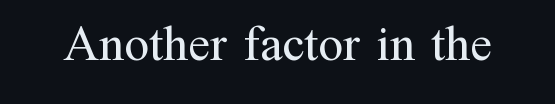
Glyph-to-glyph distance matches everyday printed text. The specimen reads as upright at a glance. The weight tops out at a normal text grade. Serif or sans? Serif — the stroke terminals have little feet. Here the designer chose a conventional face with non-uniform glyph widths.
